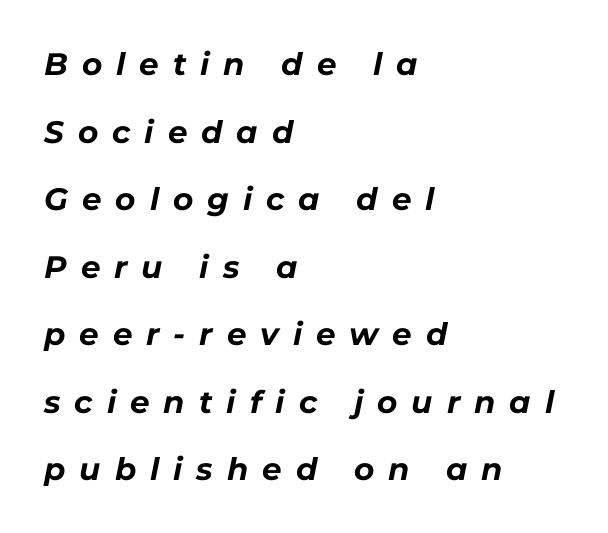
Q: Is the text bold? A: Yes.
Q: Is the text italic (slanted)? A: Yes, it leans right by about 11 degrees.
Q: Is the text underlined? A: No.
Q: How is the paragraph aligned? A: Left-aligned.
Q: Is the spacing between letters normal or unusually wide? A: Unusually wide.
Q: Is the spacing between lines tight, normal or loose? A: Loose.
Q: Width (condensed, normal, or wide)? A: Normal.
Q: Stroke contrast? A: Low.
Q: x-height? A: Medium.
Q: Monospaced? A: No.
